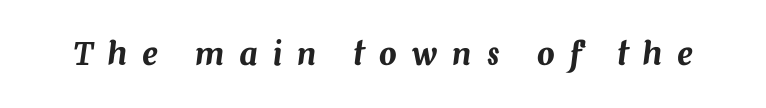
{"italic": "yes", "lean": "right", "slant_degrees": 7, "width": "normal", "stroke_contrast": "medium", "x_height": "medium", "monospaced": "no", "underline": "no", "letter_spacing": "wide", "letter_spacing_em": 0.48, "glyph_px": 31}
